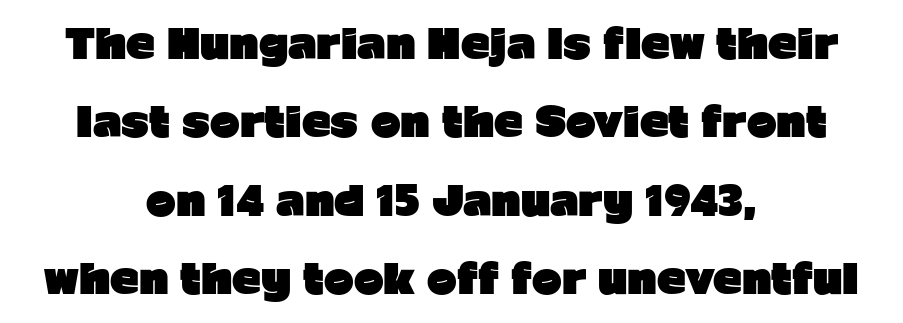
Q: Is the text bold? A: Yes.
Q: Is the text italic (slanted)? A: No, it is upright.
Q: Is the typeface a serif or a sans-serif typeface? A: Sans-serif.
Q: Is the text underlined? A: No.
Q: How is the paragraph aligned? A: Centered.
Q: Is the spacing between letters normal or unusually wide? A: Normal.
Q: Is the spacing between lines tight, normal or loose? A: Loose.
Q: Width (condensed, normal, or wide)? A: Normal.
Q: Stroke contrast? A: Low.
Q: x-height? A: Medium.
Q: Monospaced? A: No.
